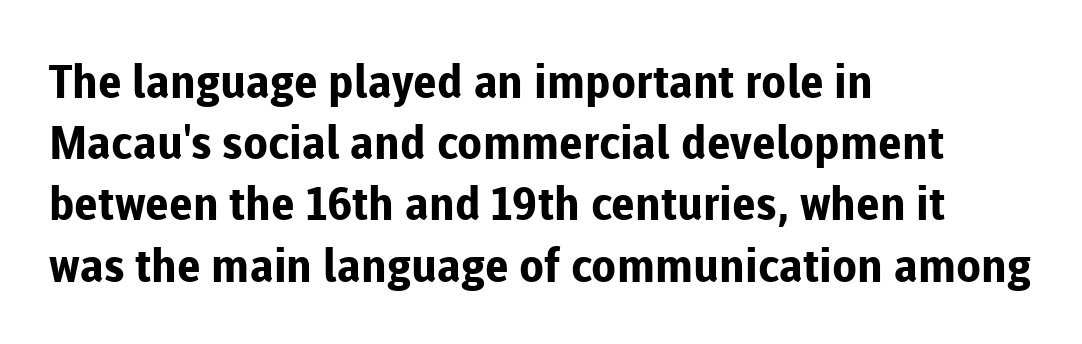
{"serif": "no", "italic": "no", "bold": "yes", "weight": "bold", "width": "normal", "stroke_contrast": "low", "x_height": "medium", "monospaced": "no", "underline": "no", "align": "left", "line_spacing": "normal", "line_spacing_ratio": 1.33, "letter_spacing": "normal", "letter_spacing_em": 0.0, "glyph_px": 46}
